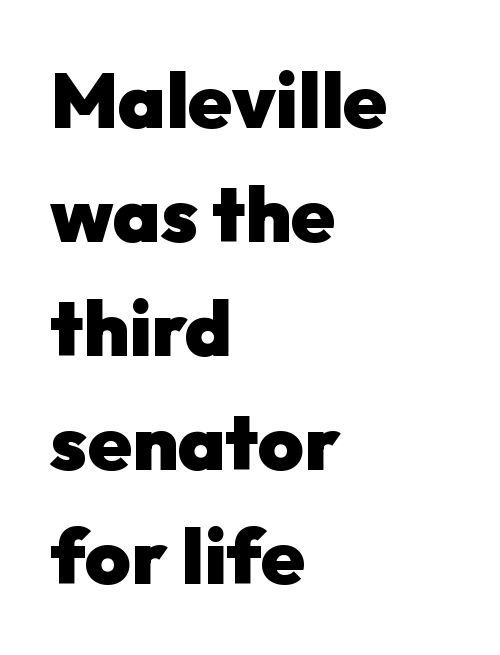
The typography opts for an upright posture over an oblique one. The designer went with a sans here, leaving each stem footless. This sample uses plain, unmodified letter spacing. The space directly below the letters is spotless. Quick note: interline space is typical.
